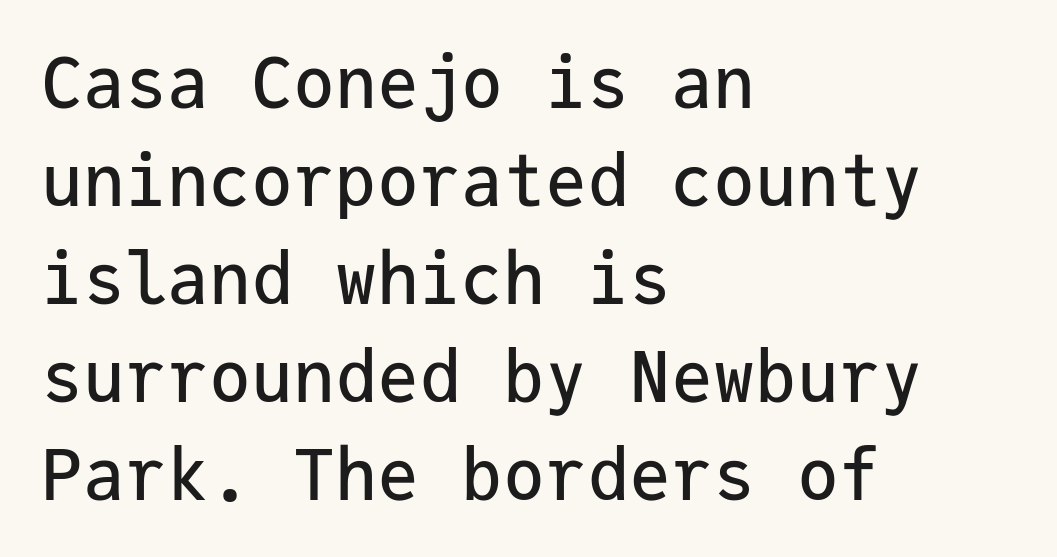
{"serif": "no", "italic": "no", "width": "normal", "stroke_contrast": "low", "x_height": "medium", "monospaced": "yes", "underline": "no", "align": "left", "line_spacing": "normal", "line_spacing_ratio": 1.4, "letter_spacing": "normal", "letter_spacing_em": 0.0, "glyph_px": 70}
